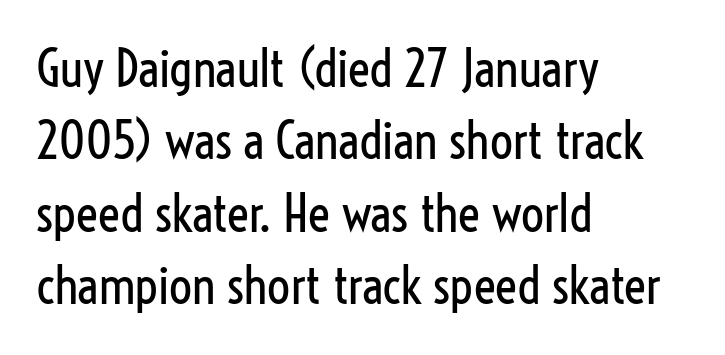
Q: Is the text bold? A: No.
Q: Is the text italic (slanted)? A: No, it is upright.
Q: Is the typeface a serif or a sans-serif typeface? A: Sans-serif.
Q: Is the text underlined? A: No.
Q: How is the paragraph aligned? A: Left-aligned.
Q: Is the spacing between letters normal or unusually wide? A: Normal.
Q: Is the spacing between lines tight, normal or loose? A: Normal.
Q: Width (condensed, normal, or wide)? A: Condensed.
Q: Stroke contrast? A: Low.
Q: x-height? A: Medium.
Q: Monospaced? A: No.
